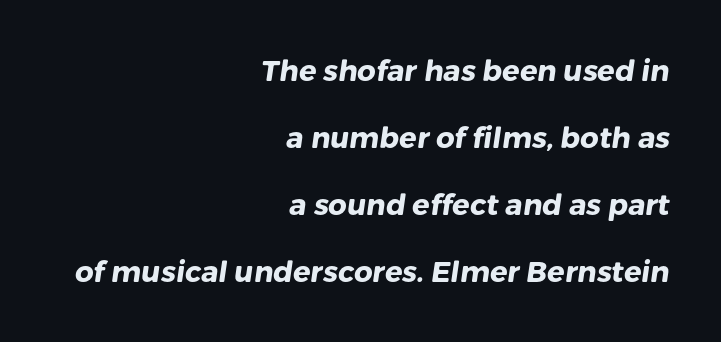
A dark, heavy texture on the line: the type is bold. In terms of letterspacing, this is plain default setting. Font category for this specimen: sans-serif. The leading is generous, giving the passage an open texture. A student would call this right alignment; a typographer would say flush right, rag left. The zone under the glyphs is completely vacant.
